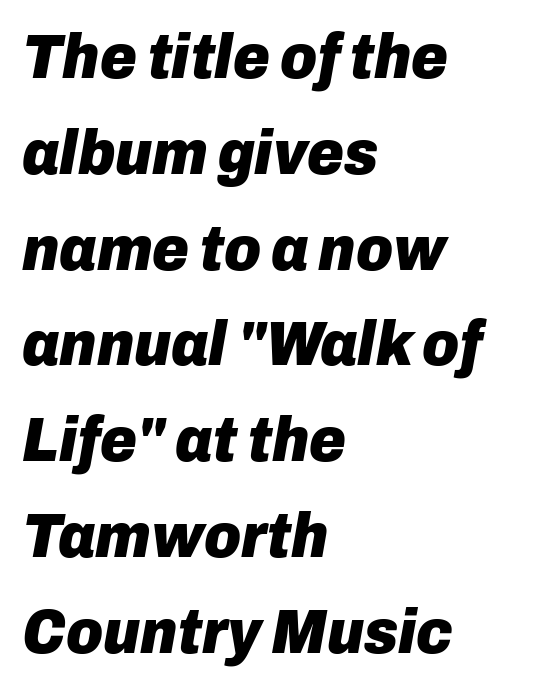
{"italic": "yes", "lean": "right", "slant_degrees": 10, "bold": "yes", "weight": "heavy", "width": "normal", "stroke_contrast": "low", "x_height": "medium", "monospaced": "no", "underline": "no", "align": "left", "line_spacing": "normal", "line_spacing_ratio": 1.52, "letter_spacing": "normal", "letter_spacing_em": 0.0, "glyph_px": 63}
